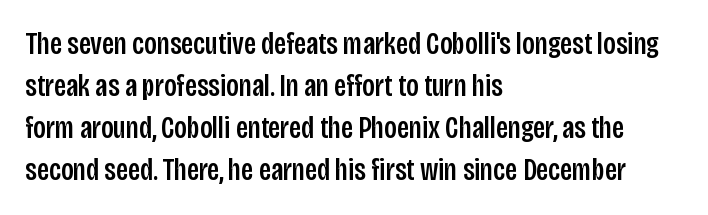
{"serif": "no", "italic": "no", "width": "condensed", "stroke_contrast": "low", "x_height": "large", "monospaced": "no", "underline": "no", "align": "left", "line_spacing": "normal", "line_spacing_ratio": 1.36, "letter_spacing": "normal", "letter_spacing_em": 0.0, "glyph_px": 31}
